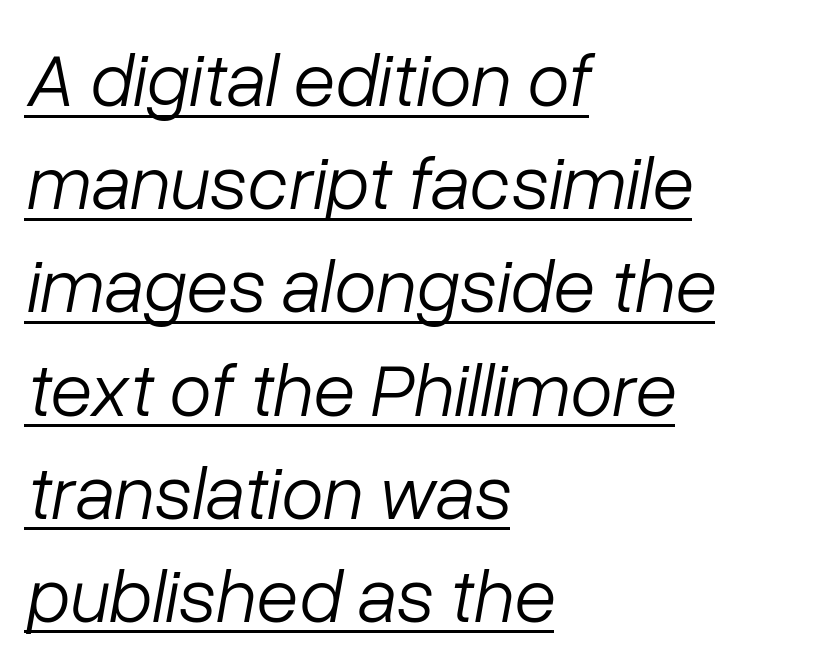
{"italic": "yes", "lean": "right", "slant_degrees": 10, "bold": "no", "weight": "light", "width": "normal", "stroke_contrast": "low", "x_height": "medium", "monospaced": "no", "underline": "yes", "align": "left", "line_spacing": "normal", "line_spacing_ratio": 1.34, "letter_spacing": "normal", "letter_spacing_em": 0.0, "glyph_px": 77}
